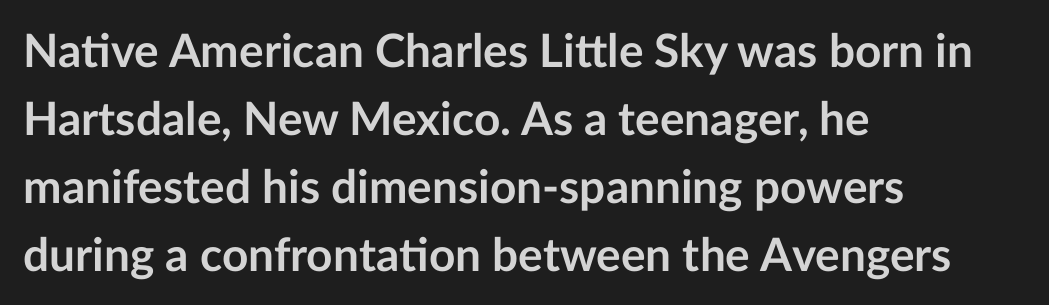
Characters remain perfectly vertical along every line. A typesetter would call this leading conventional body-copy spacing. Descenders hang freely into open space. Here the designer chose a conventional face with non-uniform glyph widths.
